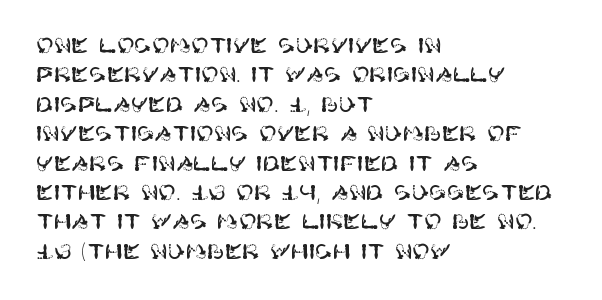
Q: Is the text italic (slanted)? A: No, it is upright.
Q: Is the text underlined? A: No.
Q: How is the paragraph aligned? A: Left-aligned.
Q: Is the spacing between letters normal or unusually wide? A: Normal.
Q: Is the spacing between lines tight, normal or loose? A: Normal.
